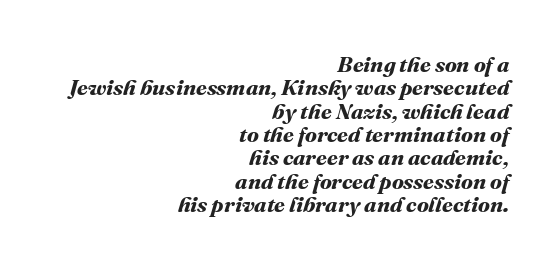
Descender tails drop into unmarked territory. Horizontal bands of white between lines are thin slivers. This sample is right-justified, so line beginnings fall wherever the words allow. Emphasis by weight is at full strength: bold. In terms of letterspacing, this is plain default setting.
